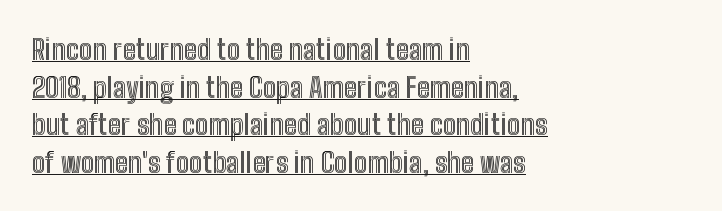
Q: Is the text italic (slanted)? A: No, it is upright.
Q: Is the text underlined? A: Yes.
Q: How is the paragraph aligned? A: Left-aligned.
Q: Is the spacing between letters normal or unusually wide? A: Normal.
Q: Is the spacing between lines tight, normal or loose? A: Normal.
Q: Width (condensed, normal, or wide)? A: Condensed.
Q: x-height? A: Medium.
Q: Monospaced? A: No.
